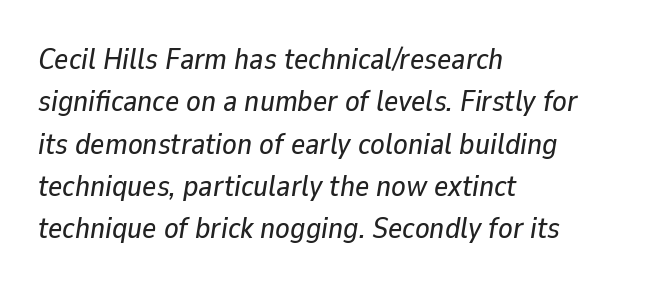
The rendering applies a slant to the glyphs. Plain, unruled lines of type. The passage shown has conventional tracking throughout. These lines stack with their left ends in a neat column. Looks like regular typesetting: each glyph gets only the width it needs.
